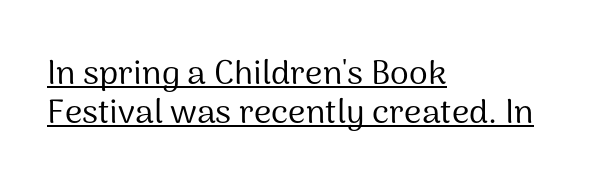
{"serif": "no", "italic": "no", "bold": "no", "weight": "regular", "width": "normal", "stroke_contrast": "medium", "x_height": "medium", "monospaced": "no", "underline": "yes", "align": "left", "line_spacing": "tight", "line_spacing_ratio": 1.14, "letter_spacing": "normal", "letter_spacing_em": 0.0, "glyph_px": 34}
